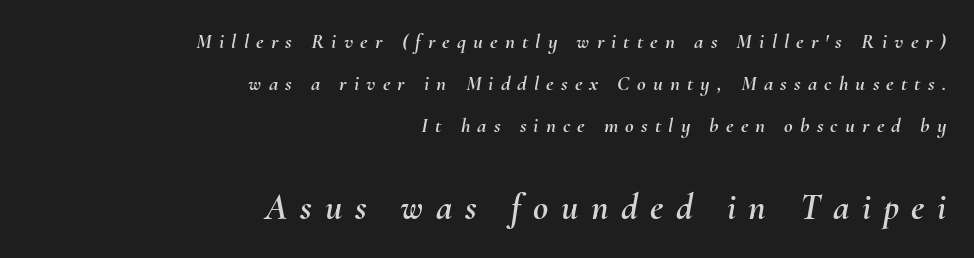
Q: Is the text italic (slanted)? A: Yes, it leans right by about 10 degrees.
Q: Is the text underlined? A: No.
Q: How is the paragraph aligned? A: Right-aligned.
Q: Is the spacing between letters normal or unusually wide? A: Unusually wide.
Q: Is the spacing between lines tight, normal or loose? A: Loose.
Q: Which block of text is set in a larger size, the first (top) or the second (bottom)? A: The second (bottom) one.
Q: Width (condensed, normal, or wide)? A: Normal.
Q: Stroke contrast? A: Medium.
Q: x-height? A: Small.
Q: Monospaced? A: No.
